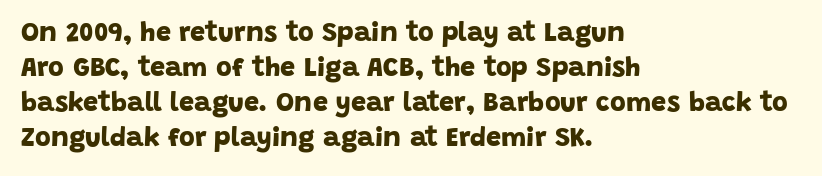
Q: Is the text bold? A: Yes.
Q: Is the text underlined? A: No.
Q: How is the paragraph aligned? A: Left-aligned.
Q: Is the spacing between letters normal or unusually wide? A: Normal.
Q: Is the spacing between lines tight, normal or loose? A: Normal.
